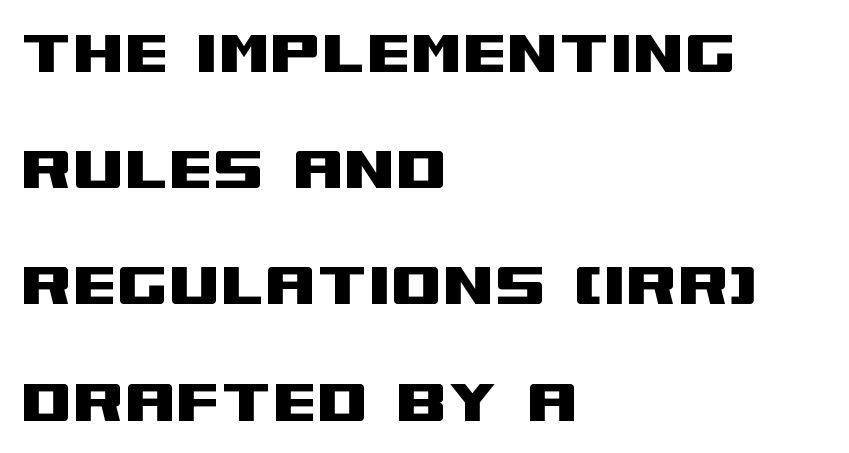
Vertical strokes here are truly vertical. Interline gaps are of average width in this sample. The letters carry no serifs — their stems end cleanly without finishing strokes. This sample uses plain, unmodified letter spacing.
